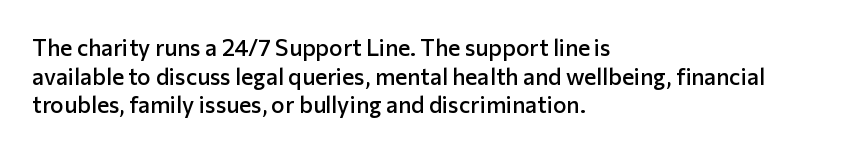
The passage shown is not underscored anywhere. On the weight axis this lands at semibold, roughly 600. Nothing unusual about the tracking: characters are spaced as the font intends. This is roman type, the default non-slanted kind. The paragraph has a hard left edge and a soft right edge.
